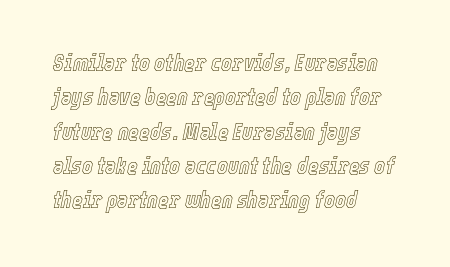
The image shows 23 px text type, italic (leaning right); set left-aligned, normal line spacing (1.49x), normal letter spacing, not underlined.
